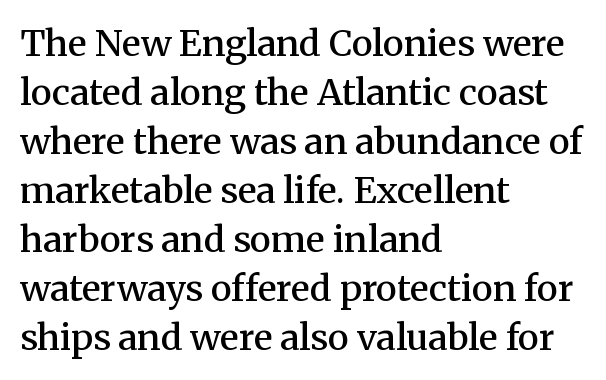
Q: Is the text bold? A: Semi-bold.
Q: Is the text italic (slanted)? A: No, it is upright.
Q: Is the typeface a serif or a sans-serif typeface? A: Serif.
Q: Is the text underlined? A: No.
Q: How is the paragraph aligned? A: Left-aligned.
Q: Is the spacing between letters normal or unusually wide? A: Normal.
Q: Is the spacing between lines tight, normal or loose? A: Normal.
Q: Width (condensed, normal, or wide)? A: Normal.
Q: Stroke contrast? A: Medium.
Q: x-height? A: Medium.
Q: Monospaced? A: No.
